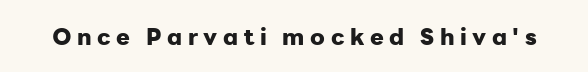
{"italic": "no", "bold": "yes", "underline": "no", "letter_spacing": "wide", "letter_spacing_em": 0.24, "glyph_px": 23}
